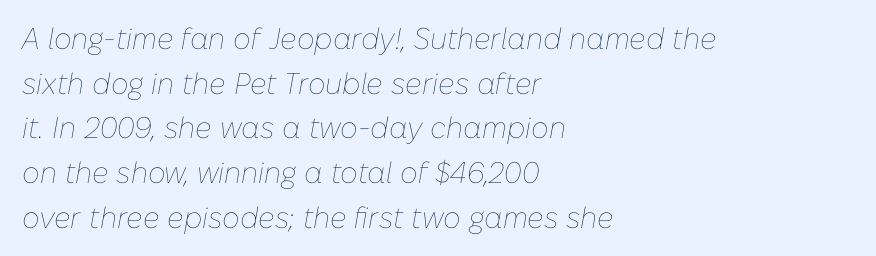
{"italic": "yes", "lean": "right", "slant_degrees": 10, "bold": "no", "weight": "thin", "width": "normal", "stroke_contrast": "low", "x_height": "medium", "monospaced": "no", "underline": "no", "align": "left", "line_spacing": "normal", "line_spacing_ratio": 1.49, "letter_spacing": "normal", "letter_spacing_em": 0.0, "glyph_px": 30}
